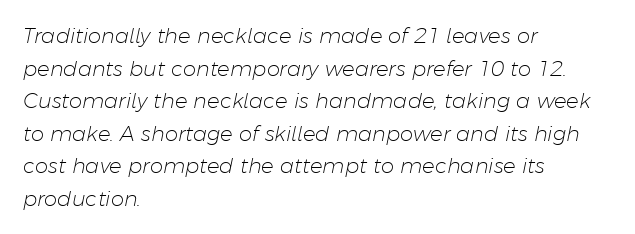
The image shows 21 px text type, italic (leaning right); set left-aligned, normal line spacing (1.55x), normal letter spacing, not underlined.
